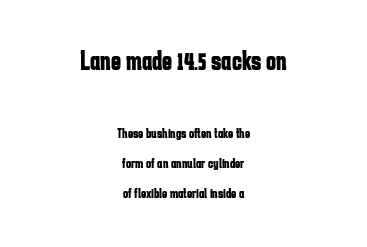
{"italic": "no", "bold": "yes", "underline": "no", "align": "center", "line_spacing": "loose", "line_spacing_ratio": 2.13, "letter_spacing": "normal", "letter_spacing_em": 0.0, "larger_block": "first", "size_ratio": 1.93, "glyph_px": 27}
